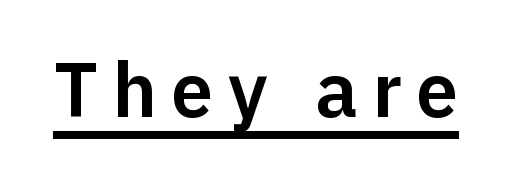
Q: Is the text italic (slanted)? A: No, it is upright.
Q: Is the typeface a serif or a sans-serif typeface? A: Sans-serif.
Q: Is the text underlined? A: Yes.
Q: Width (condensed, normal, or wide)? A: Normal.
Q: Stroke contrast? A: Low.
Q: x-height? A: Medium.
Q: Monospaced? A: No.
